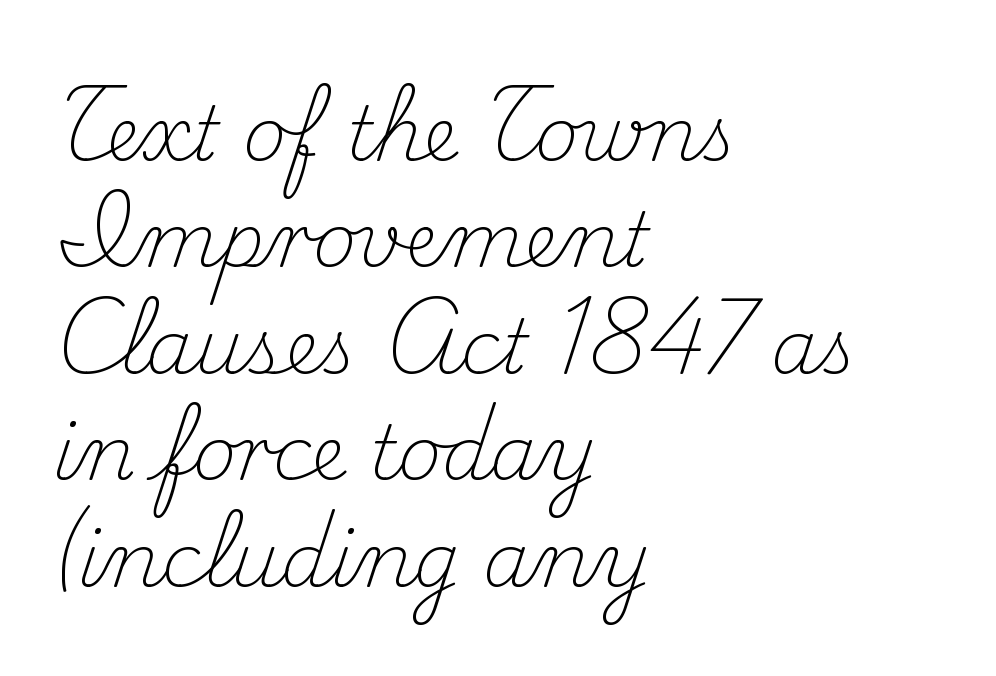
{"serif": "yes", "bold": "no", "weight": "light", "width": "normal", "stroke_contrast": "medium", "x_height": "small", "monospaced": "no", "underline": "no", "align": "left", "line_spacing": "normal", "line_spacing_ratio": 1.42, "letter_spacing": "normal", "letter_spacing_em": 0.0, "glyph_px": 75}
